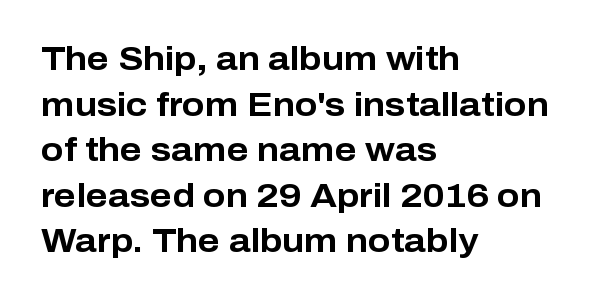
{"serif": "no", "italic": "no", "bold": "yes", "weight": "bold", "width": "normal", "stroke_contrast": "low", "x_height": "medium", "monospaced": "no", "underline": "no", "align": "left", "line_spacing": "normal", "line_spacing_ratio": 1.38, "letter_spacing": "normal", "letter_spacing_em": 0.0, "glyph_px": 33}
